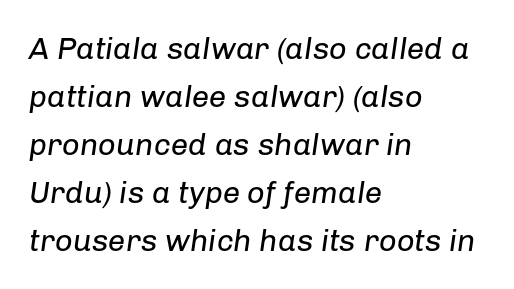
Descender tails drop into unmarked territory. Vertically, the passage feels balanced, rows spaced as you'd expect. These lines stack with their left ends in a neat column. Does the lettering tilt? It does — this is italic.
